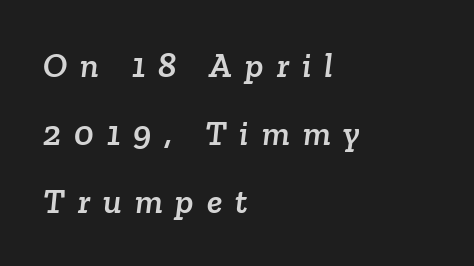
The line-height multiplier appears high, well above default. The string is rendered with underlining switched off. A typesetter would call this heavily tracked-out type. Do the characters align in a grid? No, the font is proportional.
